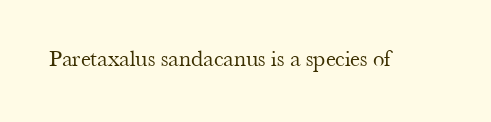
The image shows 23 px text type, upright; set normal letter spacing, not underlined.
